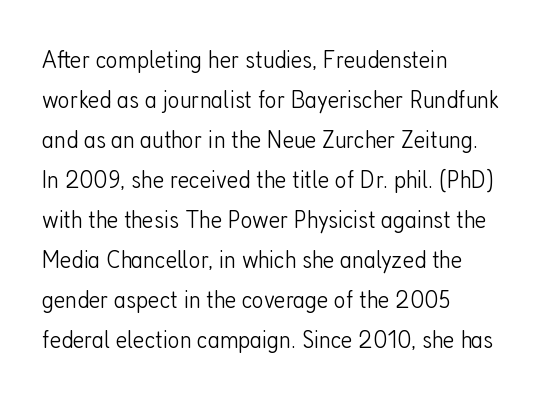
Descender tails drop into unmarked territory. Stroke mass is kept to a normal reading level or below. Default kerning and tracking; the words read as compact shapes. Teacher's note: observe the even left margin — that is flush-left alignment.
